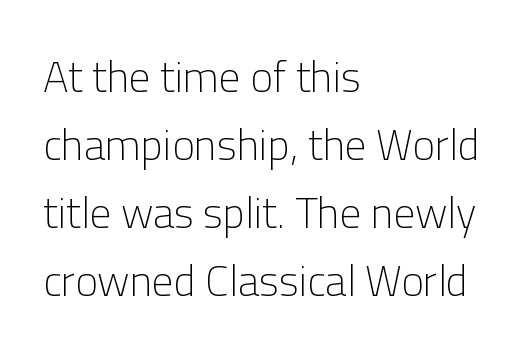
Evenly set lines give the paragraph a standard silhouette. Stroke thickness stays within the range of a standard reading face or lighter. Letters rest on an invisible, unmarked baseline. Unlike a traditional serif, this face leaves its strokes unadorned.
